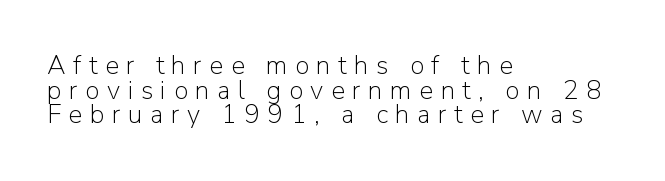
Stem width sits at or under what a default text font uses. Every row of glyphs begins at an identical x-position on the left. Italic? Not at all — the glyphs are vertical. Very little white space separates one row of letters from the next.
